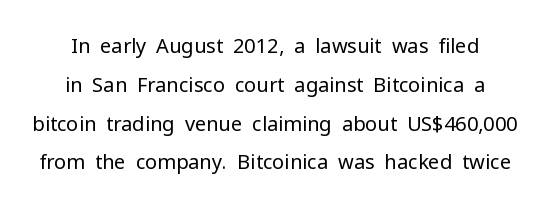
Q: Is the text bold? A: No.
Q: Is the text italic (slanted)? A: No, it is upright.
Q: Is the text underlined? A: No.
Q: Is the spacing between letters normal or unusually wide? A: Normal.
Q: Is the spacing between lines tight, normal or loose? A: Loose.
